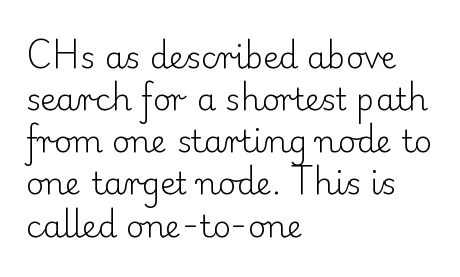
{"italic": "no", "bold": "no", "weight": "light", "width": "normal", "stroke_contrast": "low", "x_height": "small", "monospaced": "no", "underline": "no", "align": "left", "line_spacing": "normal", "line_spacing_ratio": 1.36, "letter_spacing": "normal", "letter_spacing_em": 0.0, "glyph_px": 31}
